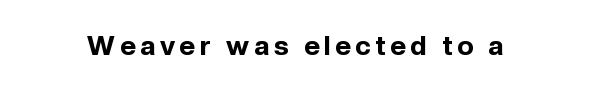
The lettering holds an erect, upright posture throughout. Check the space under the baseline: it is left empty. Does the weight exceed regular? Yes, all the way to bold.
